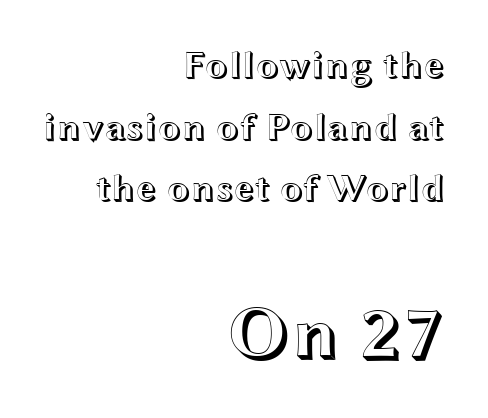
{"italic": "no", "width": "wide", "x_height": "medium", "monospaced": "no", "underline": "no", "align": "right", "line_spacing": "normal", "line_spacing_ratio": 1.62, "letter_spacing": "normal", "letter_spacing_em": 0.0, "larger_block": "second", "size_ratio": 1.97, "glyph_px": 75}
